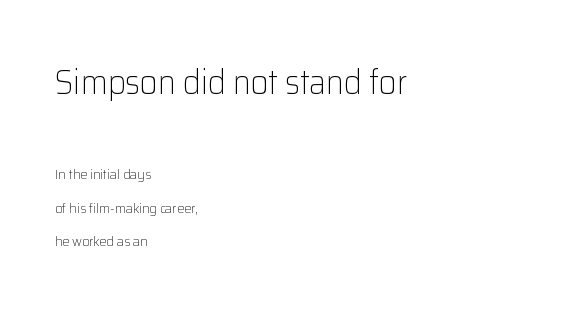
The image shows 34 px light sans-serif type, upright; set left-aligned, loose line spacing (2.39x), normal letter spacing, not underlined; the first (top) block is 2.43x larger; low stroke contrast and a medium x-height.
